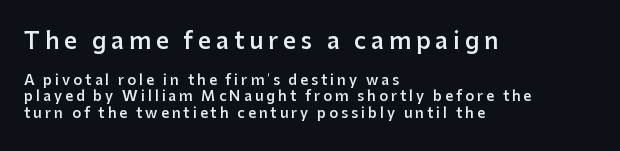
Q: Is the text bold? A: Semi-bold.
Q: Is the text italic (slanted)? A: No, it is upright.
Q: Is the text underlined? A: No.
Q: How is the paragraph aligned? A: Left-aligned.
Q: Is the spacing between letters normal or unusually wide? A: Unusually wide.
Q: Which block of text is set in a larger size, the first (top) or the second (bottom)? A: The first (top) one.
